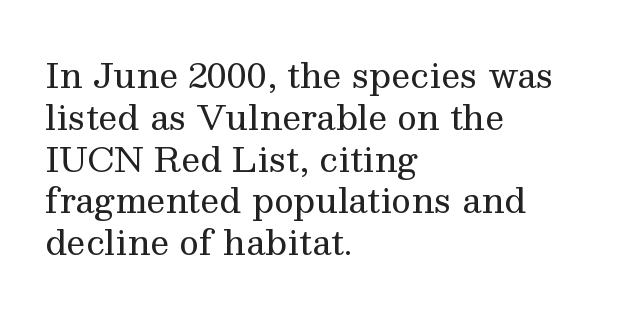
{"serif": "yes", "italic": "no", "bold": "no", "weight": "regular", "width": "normal", "stroke_contrast": "medium", "x_height": "medium", "monospaced": "no", "underline": "no", "align": "left", "line_spacing_ratio": 1.23, "letter_spacing": "normal", "letter_spacing_em": 0.0, "glyph_px": 34}
